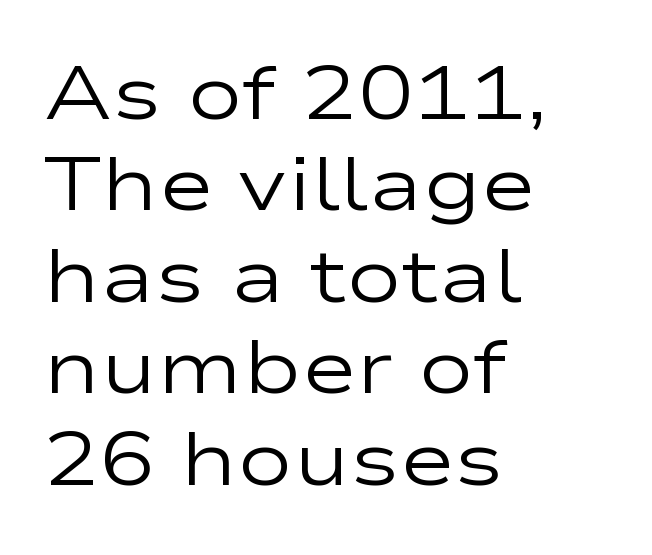
Serifs: no, the terminals of the letterforms are clean. A typesetter would mark this as roman, not italic. The face looks like a standard text weight, possibly lighter. Honestly, there is no underline to notice here at all. Each letter keeps its own natural width here, so spacing adapts to shape. Alignment: flush left.
